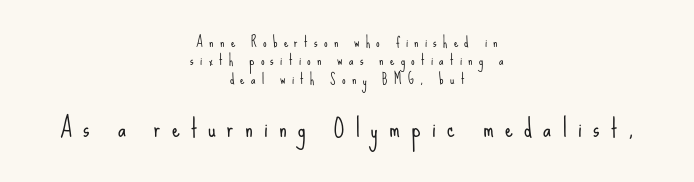
The image shows 25 px text type, upright; set centered, normal line spacing (1.32x), unusually wide letter spacing (+0.45 em), not underlined; the second (bottom) block is 1.79x larger.
